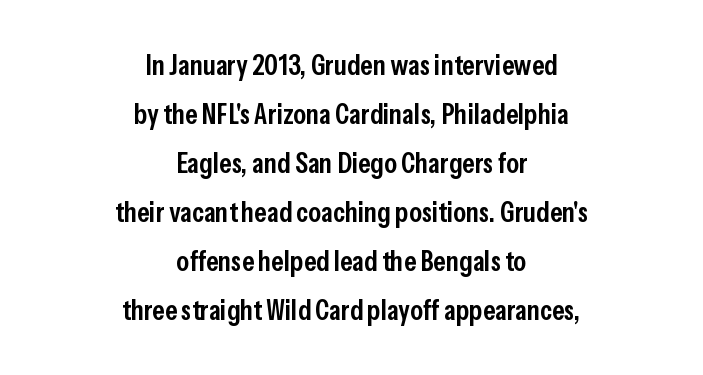
The type is set solid horizontally, with unmodified tracking. Heft: intermediate — a semibold. The rendering uses natural spacing where letterforms have individual widths. Stroke terminals: plain, sans-serif.
